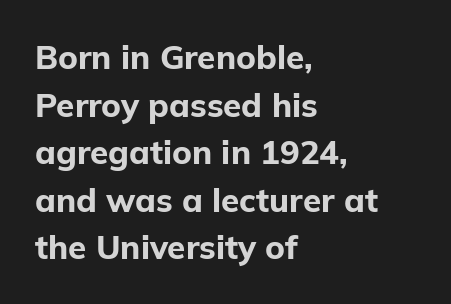
The image shows 33 px bold sans-serif type, upright; set left-aligned, normal line spacing (1.44x), normal letter spacing, not underlined; low stroke contrast and a medium x-height.
